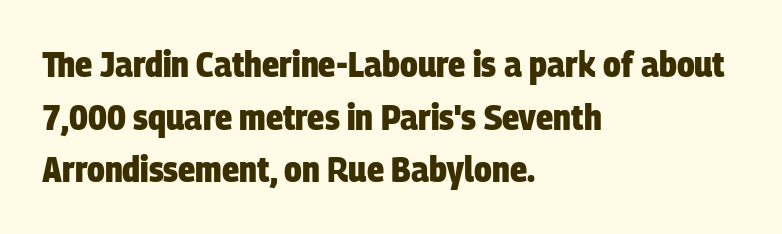
{"serif": "no", "bold": "yes", "weight": "heavy", "width": "condensed", "stroke_contrast": "low", "x_height": "large", "monospaced": "no", "underline": "no", "align": "left", "line_spacing": "normal", "line_spacing_ratio": 1.46, "letter_spacing": "normal", "letter_spacing_em": 0.0, "glyph_px": 36}
